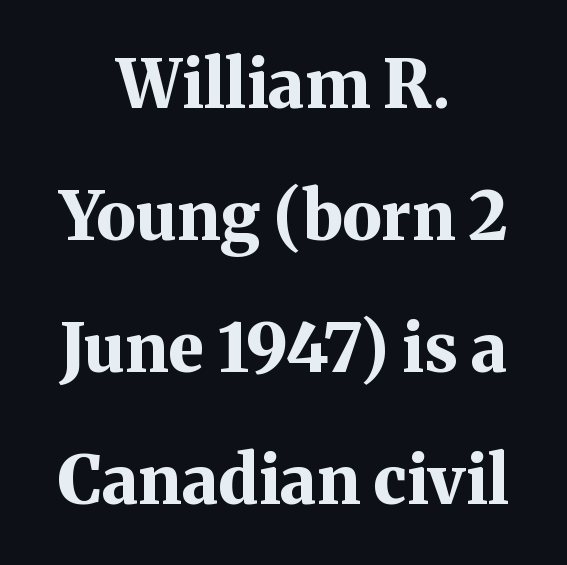
Q: Is the text bold? A: Yes.
Q: Is the text italic (slanted)? A: No, it is upright.
Q: Is the typeface a serif or a sans-serif typeface? A: Serif.
Q: Is the text underlined? A: No.
Q: How is the paragraph aligned? A: Centered.
Q: Is the spacing between letters normal or unusually wide? A: Normal.
Q: Is the spacing between lines tight, normal or loose? A: Loose.
Q: Width (condensed, normal, or wide)? A: Normal.
Q: Stroke contrast? A: Medium.
Q: x-height? A: Medium.
Q: Monospaced? A: No.
